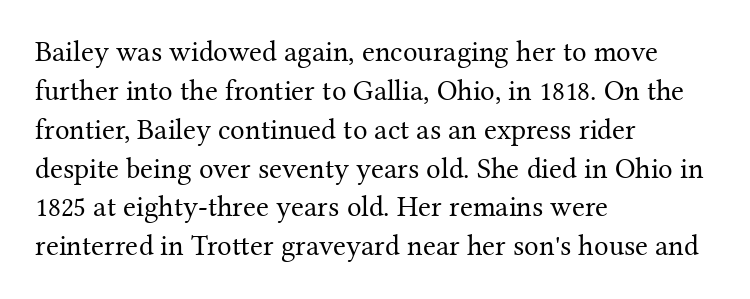
Q: Is the text bold? A: No.
Q: Is the text italic (slanted)? A: No, it is upright.
Q: Is the typeface a serif or a sans-serif typeface? A: Serif.
Q: Is the text underlined? A: No.
Q: How is the paragraph aligned? A: Left-aligned.
Q: Is the spacing between letters normal or unusually wide? A: Normal.
Q: Is the spacing between lines tight, normal or loose? A: Normal.
Q: Width (condensed, normal, or wide)? A: Normal.
Q: Stroke contrast? A: Medium.
Q: x-height? A: Medium.
Q: Monospaced? A: No.
